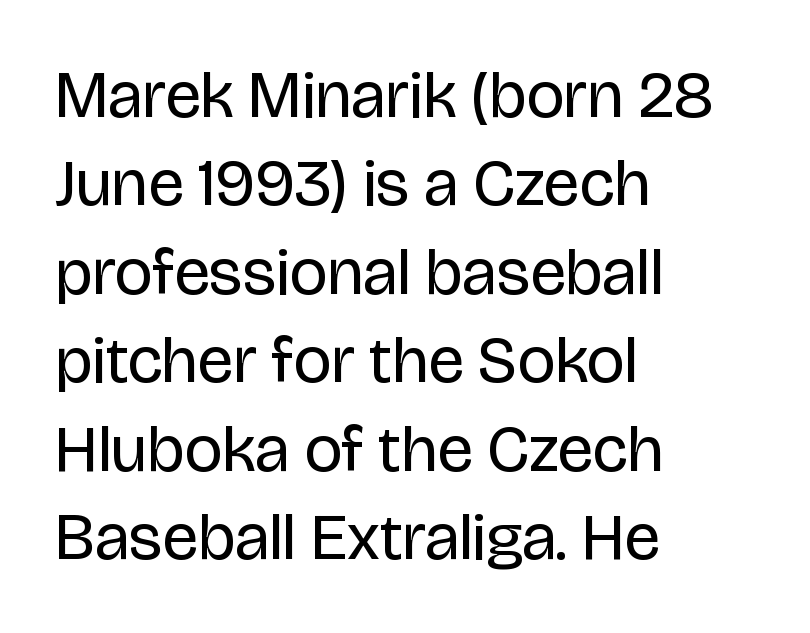
{"serif": "no", "italic": "no", "bold": "no", "weight": "regular", "width": "normal", "stroke_contrast": "low", "x_height": "large", "monospaced": "no", "underline": "no", "align": "left", "line_spacing": "normal", "line_spacing_ratio": 1.34, "letter_spacing": "normal", "letter_spacing_em": 0.0, "glyph_px": 66}
